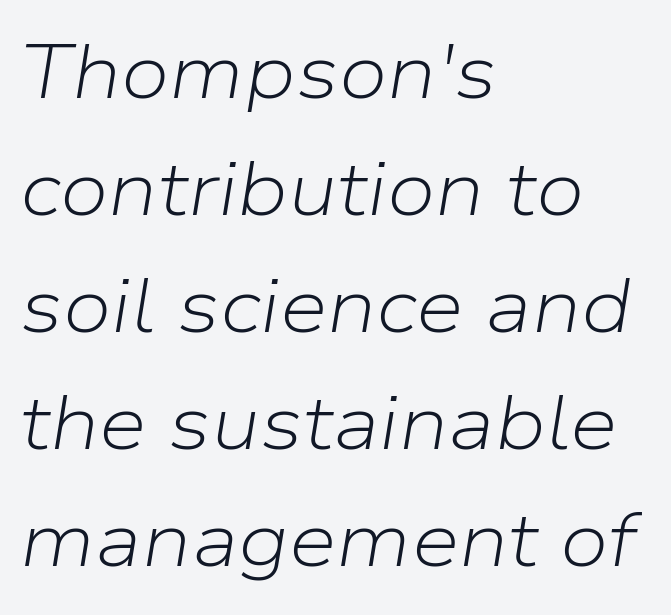
{"italic": "yes", "lean": "right", "slant_degrees": 9, "bold": "no", "weight": "light", "width": "normal", "stroke_contrast": "low", "x_height": "medium", "monospaced": "no", "underline": "no", "align": "left", "line_spacing": "normal", "line_spacing_ratio": 1.52, "letter_spacing": "normal", "letter_spacing_em": 0.0, "glyph_px": 77}
